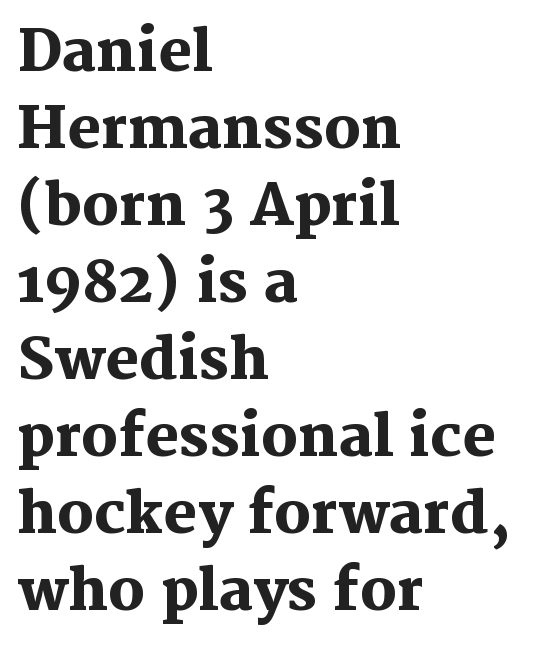
Q: Is the text bold? A: Yes.
Q: Is the text italic (slanted)? A: No, it is upright.
Q: Is the typeface a serif or a sans-serif typeface? A: Serif.
Q: Is the text underlined? A: No.
Q: How is the paragraph aligned? A: Left-aligned.
Q: Is the spacing between letters normal or unusually wide? A: Normal.
Q: Is the spacing between lines tight, normal or loose? A: Normal.
Q: Width (condensed, normal, or wide)? A: Normal.
Q: Stroke contrast? A: Medium.
Q: x-height? A: Medium.
Q: Monospaced? A: No.
